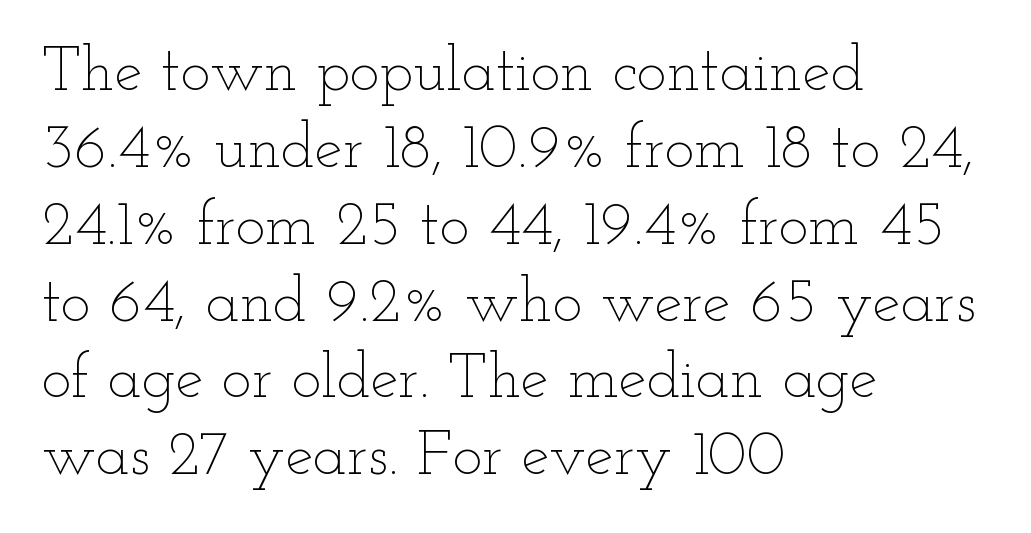
Q: Is the text bold? A: No.
Q: Is the text italic (slanted)? A: No, it is upright.
Q: Is the text underlined? A: No.
Q: How is the paragraph aligned? A: Left-aligned.
Q: Is the spacing between letters normal or unusually wide? A: Normal.
Q: Width (condensed, normal, or wide)? A: Wide.
Q: Stroke contrast? A: Low.
Q: x-height? A: Small.
Q: Monospaced? A: No.
